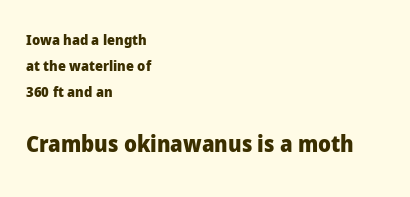
{"italic": "no", "bold": "yes", "underline": "no", "align": "left", "line_spacing_ratio": 1.86, "letter_spacing": "normal", "letter_spacing_em": 0.0, "larger_block": "second", "size_ratio": 1.57, "glyph_px": 22}
